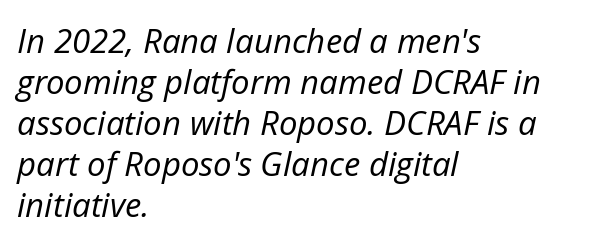
Underline: absent. The tracking reads as untouched default to a designer's eye. A typesetter would call this proportional, since set widths differ per character. Which margin do the lines hug? The left one — the right edge is uneven. The face looks like a standard text weight, possibly lighter.
